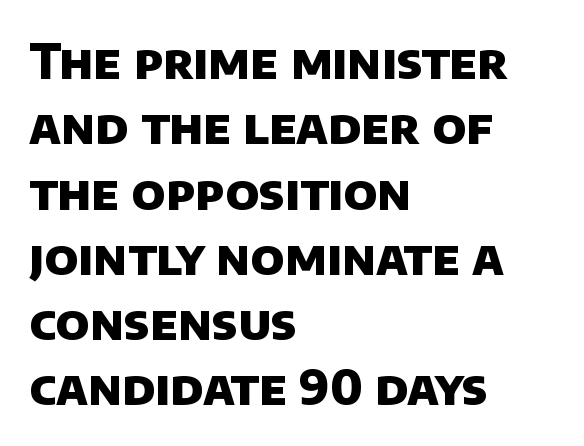
The image shows 48 px heavy sans-serif type; set left-aligned, normal line spacing (1.36x), normal letter spacing, not underlined; low stroke contrast and a large x-height.
